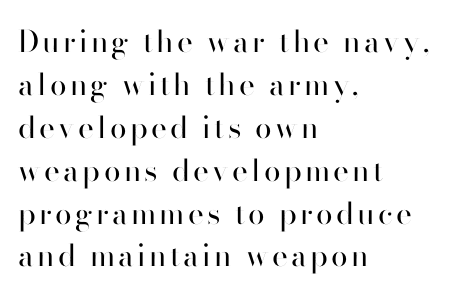
Q: Is the text bold? A: No.
Q: Is the text italic (slanted)? A: No, it is upright.
Q: Is the typeface a serif or a sans-serif typeface? A: Sans-serif.
Q: Is the text underlined? A: No.
Q: How is the paragraph aligned? A: Left-aligned.
Q: Is the spacing between lines tight, normal or loose? A: Normal.
Q: Width (condensed, normal, or wide)? A: Normal.
Q: Stroke contrast? A: High.
Q: x-height? A: Small.
Q: Monospaced? A: No.
